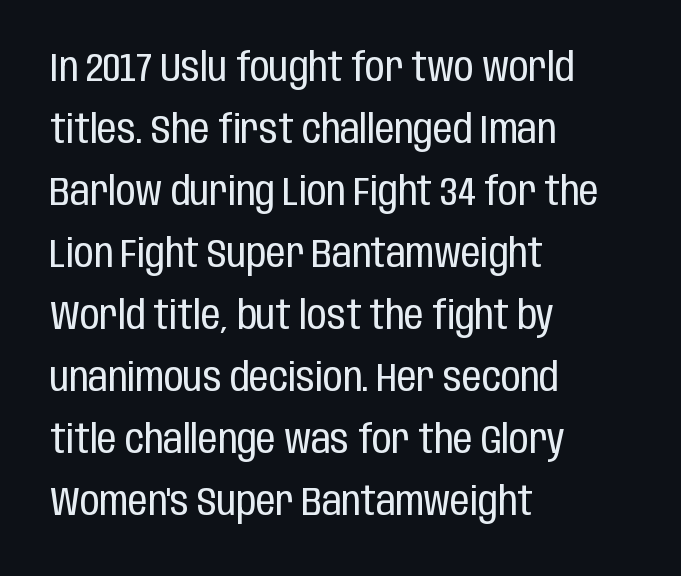
Character widths vary here, with narrow letters taking less room than wide ones. Quick note: interline space is typical. The letterforms sit shoulder to shoulder at normal distance. A roman cut, with each character standing at attention. The text block is weighted toward the left margin, trailing off unevenly rightward.
